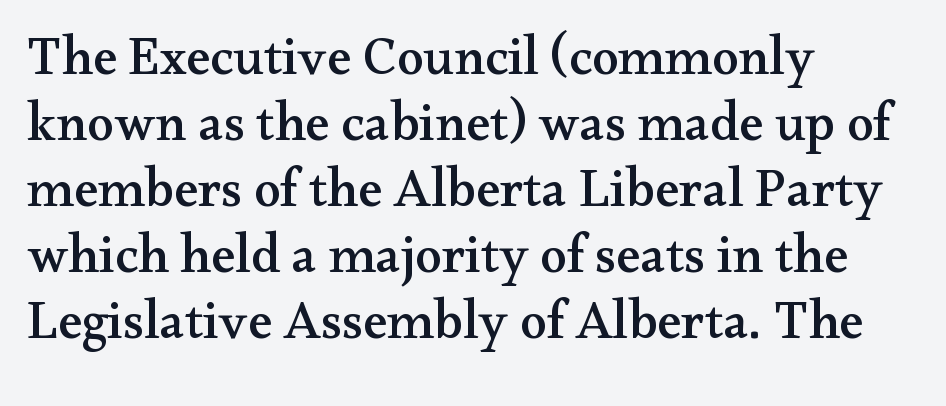
The image shows 54 px wide serif type, upright; set left-aligned, line spacing 1.22x, normal letter spacing, not underlined; medium stroke contrast and a small x-height.
